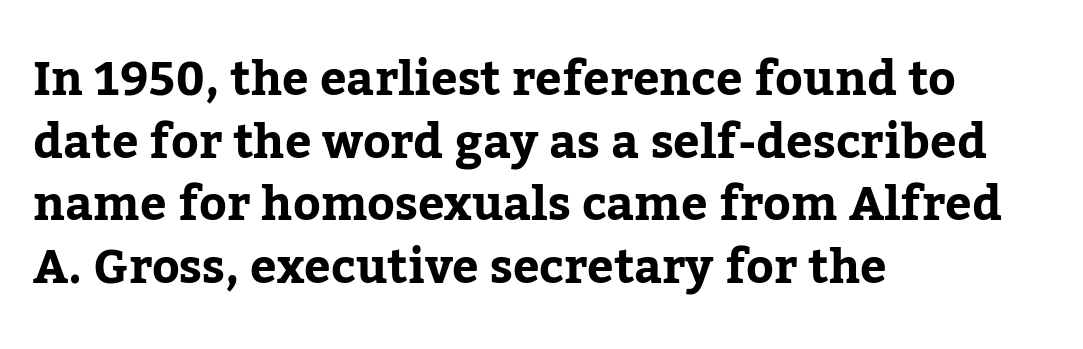
Q: Is the text bold? A: Yes.
Q: Is the text italic (slanted)? A: No, it is upright.
Q: Is the typeface a serif or a sans-serif typeface? A: Serif.
Q: Is the text underlined? A: No.
Q: How is the paragraph aligned? A: Left-aligned.
Q: Is the spacing between letters normal or unusually wide? A: Normal.
Q: Is the spacing between lines tight, normal or loose? A: Normal.
Q: Width (condensed, normal, or wide)? A: Normal.
Q: Stroke contrast? A: Low.
Q: x-height? A: Medium.
Q: Monospaced? A: No.
